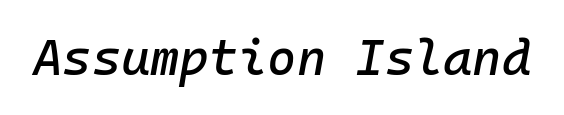
{"italic": "yes", "lean": "right", "slant_degrees": 10, "width": "normal", "stroke_contrast": "low", "x_height": "medium", "monospaced": "yes", "underline": "no", "letter_spacing": "normal", "letter_spacing_em": 0.0, "glyph_px": 50}
